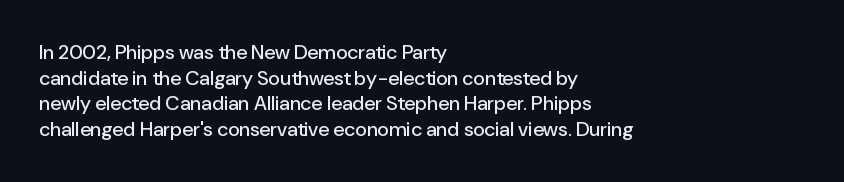
The image shows 20 px text type, upright; set left-aligned, normal line spacing (1.28x), normal letter spacing, not underlined.
